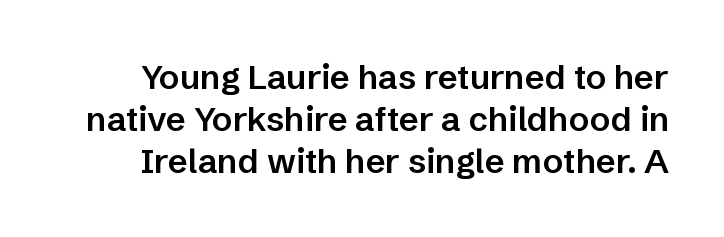
{"serif": "no", "italic": "no", "bold": "semi", "weight": "semibold", "width": "normal", "stroke_contrast": "low", "x_height": "medium", "monospaced": "no", "underline": "no", "line_spacing_ratio": 1.23, "letter_spacing": "normal", "letter_spacing_em": 0.0, "glyph_px": 34}
